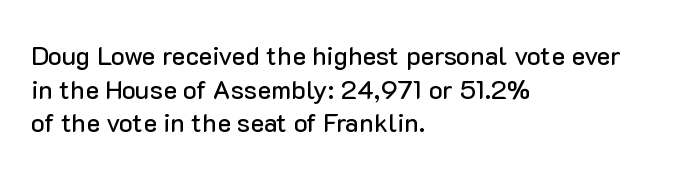
{"italic": "no", "underline": "no", "align": "left", "line_spacing": "normal", "line_spacing_ratio": 1.29, "letter_spacing": "normal", "letter_spacing_em": 0.0, "glyph_px": 26}
